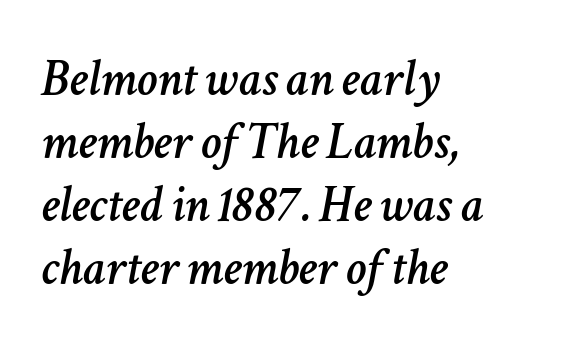
{"italic": "yes", "lean": "right", "slant_degrees": 11, "width": "normal", "stroke_contrast": "low", "x_height": "medium", "monospaced": "no", "underline": "no", "align": "left", "line_spacing_ratio": 1.21, "letter_spacing": "normal", "letter_spacing_em": 0.0, "glyph_px": 52}
